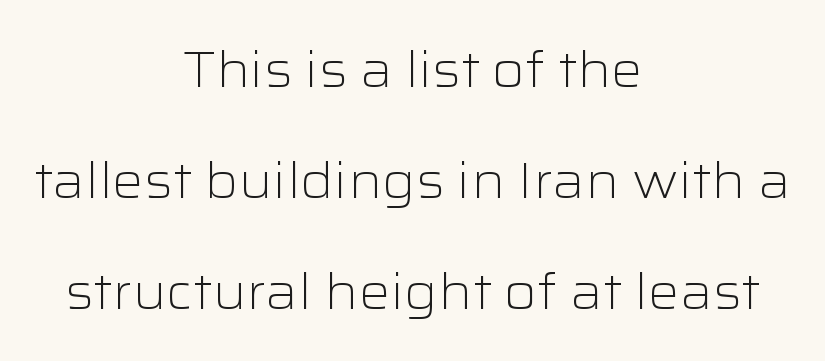
Q: Is the text bold? A: No.
Q: Is the text italic (slanted)? A: No, it is upright.
Q: Is the typeface a serif or a sans-serif typeface? A: Sans-serif.
Q: Is the text underlined? A: No.
Q: How is the paragraph aligned? A: Centered.
Q: Is the spacing between letters normal or unusually wide? A: Normal.
Q: Is the spacing between lines tight, normal or loose? A: Loose.
Q: Width (condensed, normal, or wide)? A: Wide.
Q: Stroke contrast? A: Low.
Q: x-height? A: Medium.
Q: Monospaced? A: No.
